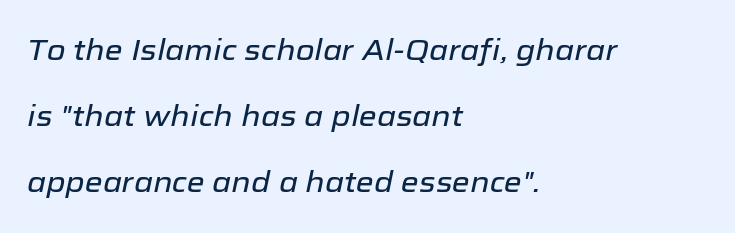
Q: Is the text italic (slanted)? A: Yes, it leans right by about 12 degrees.
Q: Is the text underlined? A: No.
Q: How is the paragraph aligned? A: Left-aligned.
Q: Is the spacing between letters normal or unusually wide? A: Normal.
Q: Is the spacing between lines tight, normal or loose? A: Loose.
Q: Width (condensed, normal, or wide)? A: Normal.
Q: Stroke contrast? A: Low.
Q: x-height? A: Medium.
Q: Monospaced? A: No.
